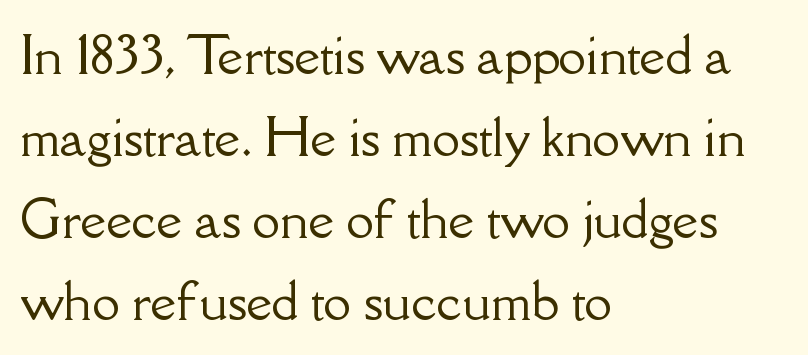
{"serif": "yes", "italic": "no", "width": "normal", "stroke_contrast": "low", "x_height": "small", "monospaced": "no", "underline": "no", "align": "left", "line_spacing": "normal", "line_spacing_ratio": 1.64, "letter_spacing": "normal", "letter_spacing_em": 0.0, "glyph_px": 50}
